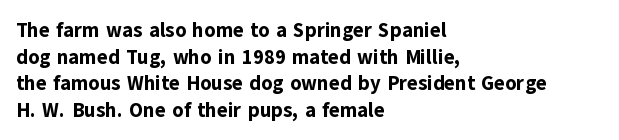
Q: Is the text bold? A: Yes.
Q: Is the text italic (slanted)? A: No, it is upright.
Q: Is the text underlined? A: No.
Q: How is the paragraph aligned? A: Left-aligned.
Q: Is the spacing between letters normal or unusually wide? A: Normal.
Q: Is the spacing between lines tight, normal or loose? A: Normal.
